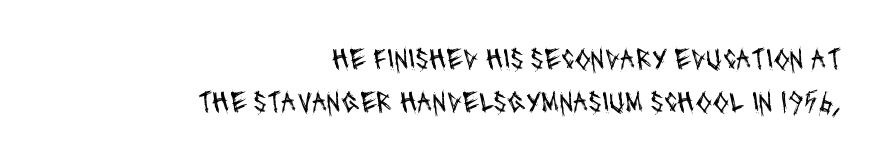
Descenders are the only things crossing below the line. Observe the ordinary spacing: letters are neighbours, not strangers. Line ends are locked; line starts wander. Quick note: interline space is typical.
